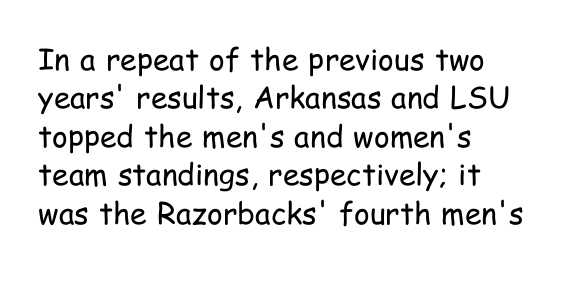
{"serif": "no", "italic": "no", "bold": "no", "weight": "regular", "width": "condensed", "stroke_contrast": "low", "x_height": "medium", "monospaced": "no", "underline": "no", "align": "left", "line_spacing": "normal", "line_spacing_ratio": 1.28, "letter_spacing": "normal", "letter_spacing_em": 0.0, "glyph_px": 30}
